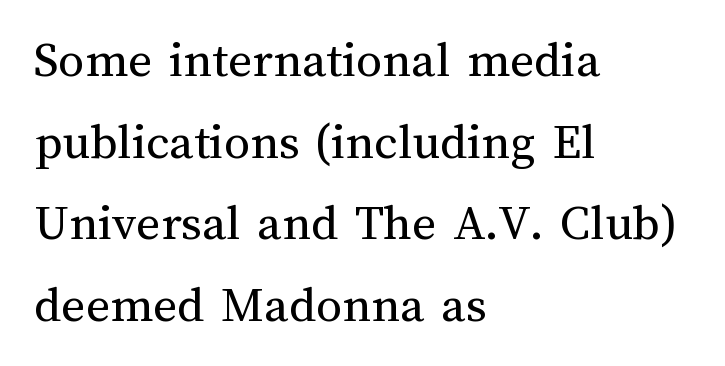
If you drew a line through each stem, it would be perfectly vertical. How are the letters spaced? Ordinarily, with no added tracking. Ink coverage per letter is moderate at most. In terms of leading, this rendering sits right in the middle. Here the designer chose a conventional face with non-uniform glyph widths.
